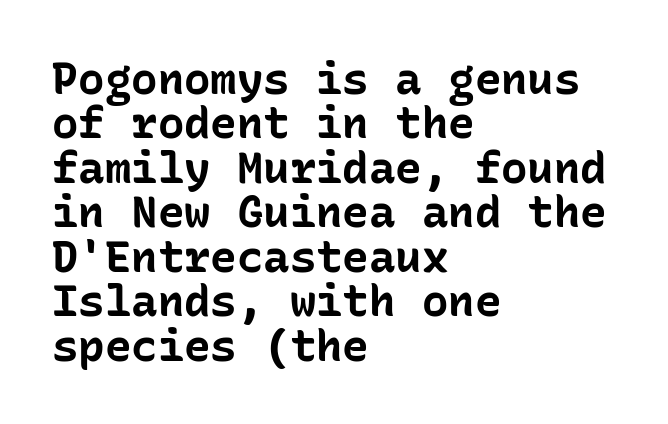
If you drew a line through each stem, it would be perfectly vertical. Line beginnings align vertically; line endings do not. Typographic density is high because the face is bold. The block of text is dense from top to bottom, with scant space between rows. The designer went with a sans here, leaving each stem footless.
